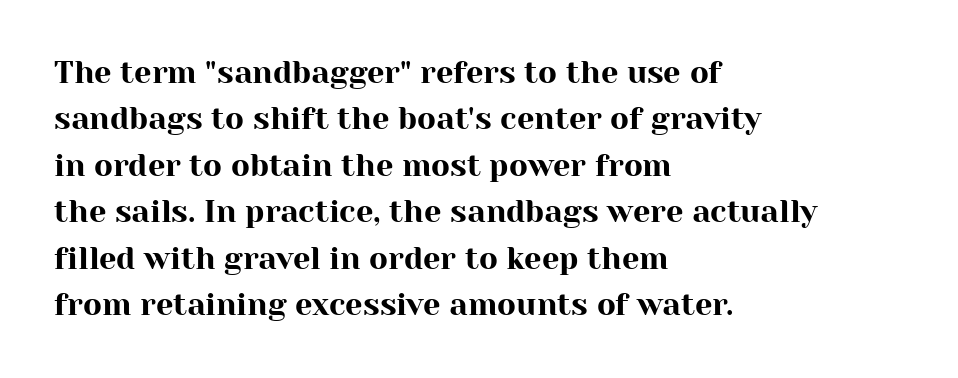
The image shows 31 px serif type, upright; set left-aligned, normal line spacing (1.5x), normal letter spacing, not underlined; high stroke contrast and a medium x-height.
